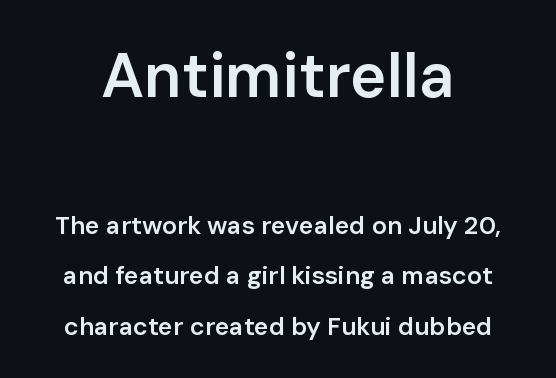
{"serif": "no", "italic": "no", "bold": "semi", "weight": "semibold", "width": "normal", "stroke_contrast": "low", "x_height": "medium", "monospaced": "no", "underline": "no", "line_spacing": "loose", "line_spacing_ratio": 2.01, "letter_spacing": "normal", "letter_spacing_em": 0.0, "larger_block": "first", "size_ratio": 2.48, "glyph_px": 62}
